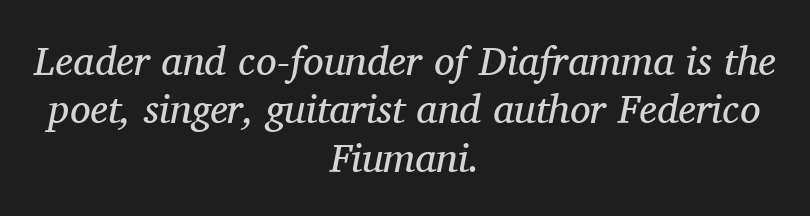
{"serif": "yes", "italic": "yes", "lean": "right", "slant_degrees": 11, "bold": "no", "weight": "regular", "width": "normal", "stroke_contrast": "medium", "x_height": "medium", "monospaced": "no", "underline": "no", "align": "center", "line_spacing_ratio": 1.18, "letter_spacing": "normal", "letter_spacing_em": 0.0, "glyph_px": 41}
